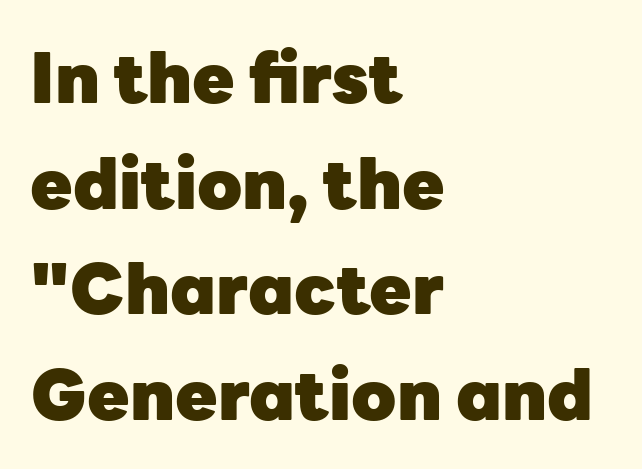
Q: Is the text bold? A: Yes.
Q: Is the text italic (slanted)? A: No, it is upright.
Q: Is the typeface a serif or a sans-serif typeface? A: Sans-serif.
Q: Is the text underlined? A: No.
Q: How is the paragraph aligned? A: Left-aligned.
Q: Is the spacing between letters normal or unusually wide? A: Normal.
Q: Is the spacing between lines tight, normal or loose? A: Normal.
Q: Width (condensed, normal, or wide)? A: Normal.
Q: Stroke contrast? A: Low.
Q: x-height? A: Medium.
Q: Monospaced? A: No.
